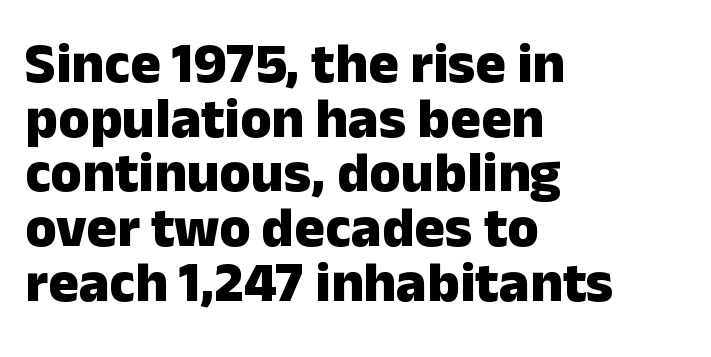
Q: Is the text bold? A: Yes.
Q: Is the text italic (slanted)? A: No, it is upright.
Q: Is the typeface a serif or a sans-serif typeface? A: Sans-serif.
Q: Is the text underlined? A: No.
Q: How is the paragraph aligned? A: Left-aligned.
Q: Is the spacing between letters normal or unusually wide? A: Normal.
Q: Is the spacing between lines tight, normal or loose? A: Tight.
Q: Width (condensed, normal, or wide)? A: Normal.
Q: Stroke contrast? A: Low.
Q: x-height? A: Medium.
Q: Monospaced? A: No.
